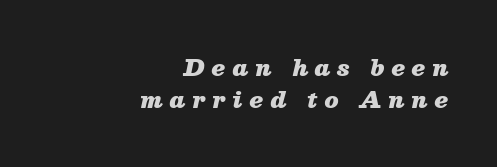
Q: Is the text bold? A: Yes.
Q: Is the text italic (slanted)? A: Yes, it leans right by about 13 degrees.
Q: Is the text underlined? A: No.
Q: How is the paragraph aligned? A: Right-aligned.
Q: Is the spacing between letters normal or unusually wide? A: Unusually wide.
Q: Is the spacing between lines tight, normal or loose? A: Normal.
